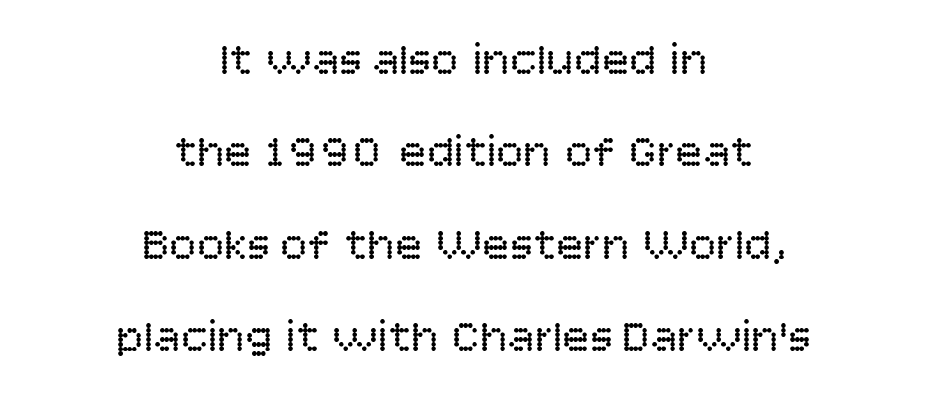
{"serif": "no", "italic": "no", "bold": "no", "weight": "regular", "width": "normal", "stroke_contrast": "low", "x_height": "large", "monospaced": "no", "underline": "no", "align": "center", "line_spacing": "loose", "line_spacing_ratio": 2.01, "letter_spacing": "normal", "letter_spacing_em": 0.0, "glyph_px": 46}
